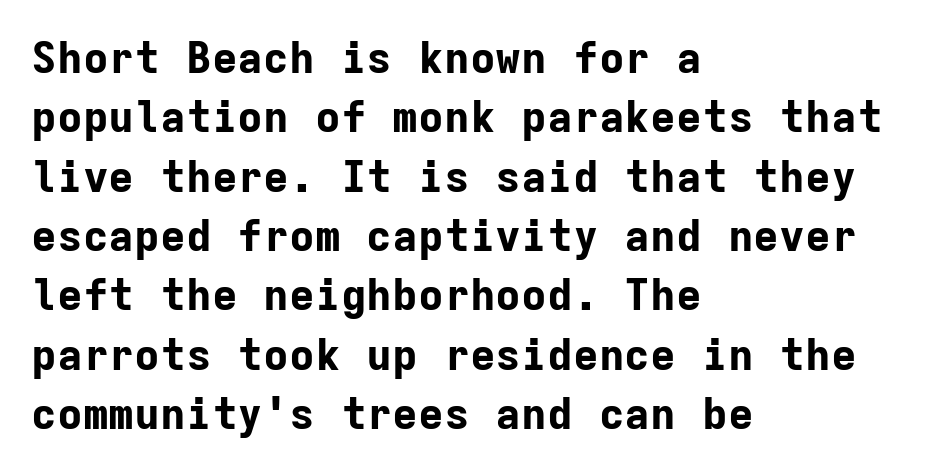
Q: Is the text bold? A: Yes.
Q: Is the text italic (slanted)? A: No, it is upright.
Q: Is the typeface a serif or a sans-serif typeface? A: Sans-serif.
Q: Is the text underlined? A: No.
Q: How is the paragraph aligned? A: Left-aligned.
Q: Is the spacing between letters normal or unusually wide? A: Normal.
Q: Is the spacing between lines tight, normal or loose? A: Normal.
Q: Width (condensed, normal, or wide)? A: Normal.
Q: Stroke contrast? A: Low.
Q: x-height? A: Medium.
Q: Monospaced? A: Yes.
